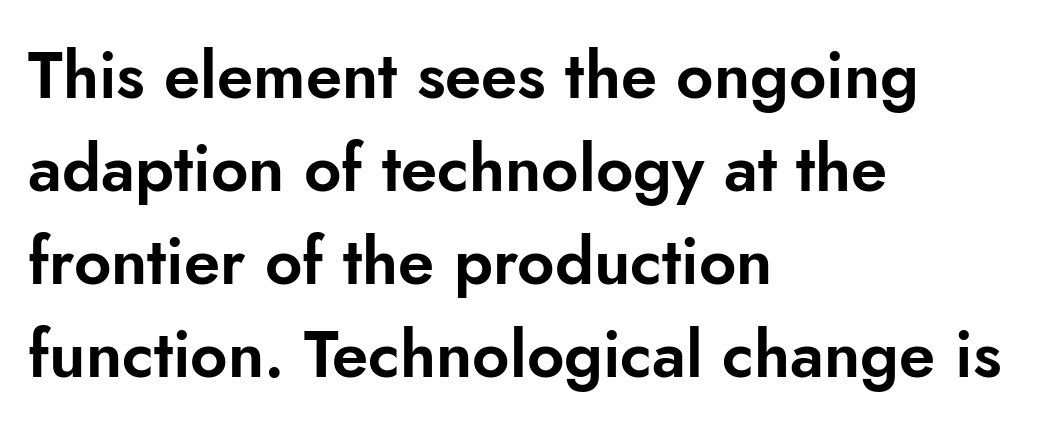
The passage shown has conventional tracking throughout. Is there any slant? The stems are plumb. The typesetter chose a ragged-right arrangement here. Think of a printed novel: that variable character pitch is what you see here. The baseline area is clear. What kind of face is this? One without serifs — a sans.
